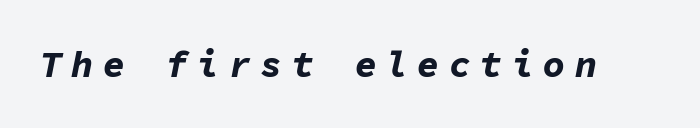
{"italic": "yes", "lean": "right", "slant_degrees": 11, "bold": "yes", "weight": "bold", "width": "normal", "stroke_contrast": "low", "x_height": "medium", "monospaced": "yes", "underline": "no", "letter_spacing": "wide", "letter_spacing_em": 0.25, "glyph_px": 37}
